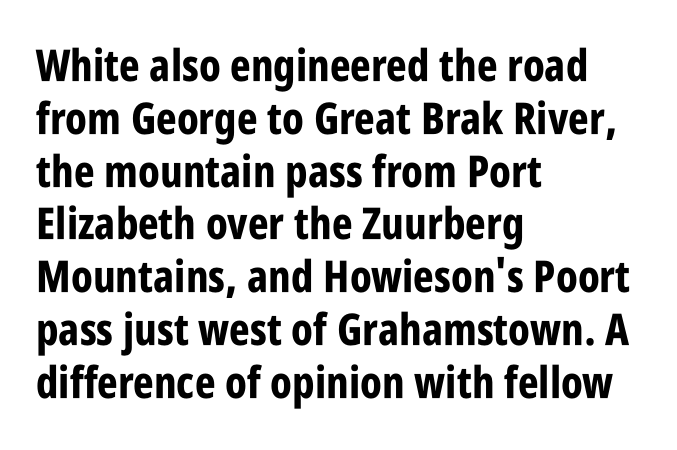
Q: Is the text bold? A: Yes.
Q: Is the text italic (slanted)? A: No, it is upright.
Q: Is the typeface a serif or a sans-serif typeface? A: Sans-serif.
Q: Is the text underlined? A: No.
Q: How is the paragraph aligned? A: Left-aligned.
Q: Is the spacing between letters normal or unusually wide? A: Normal.
Q: Width (condensed, normal, or wide)? A: Condensed.
Q: Stroke contrast? A: Low.
Q: x-height? A: Large.
Q: Monospaced? A: No.
